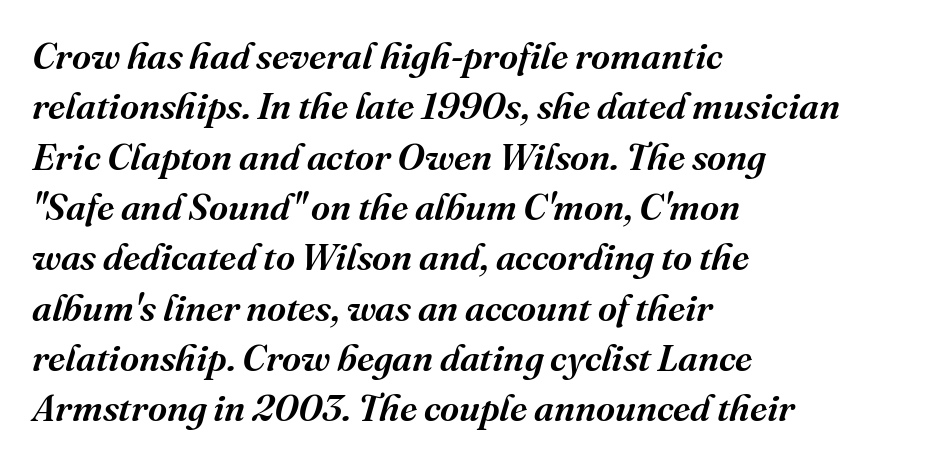
Nobody drew a line under any word here. These lines are rendered in a variable-pitch font. If you drew a line through each stem, it would be angled. The block of text has a typical density, with ordinary space between rows. Type style note: has serifs.
